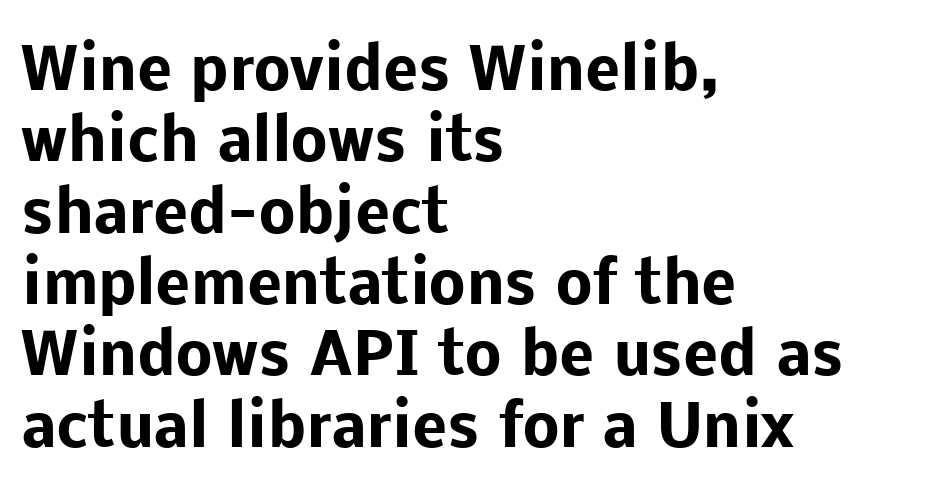
{"serif": "no", "italic": "no", "bold": "yes", "weight": "heavy", "width": "normal", "stroke_contrast": "low", "x_height": "medium", "monospaced": "no", "underline": "no", "align": "left", "line_spacing_ratio": 1.23, "letter_spacing": "normal", "letter_spacing_em": 0.0, "glyph_px": 58}
